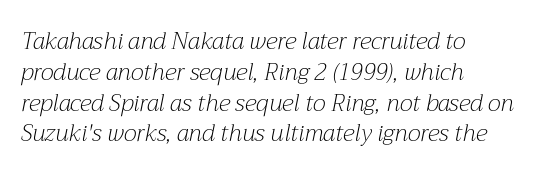
{"italic": "yes", "lean": "right", "slant_degrees": 12, "bold": "no", "underline": "no", "align": "left", "line_spacing": "normal", "line_spacing_ratio": 1.34, "letter_spacing": "normal", "letter_spacing_em": 0.0, "glyph_px": 23}
